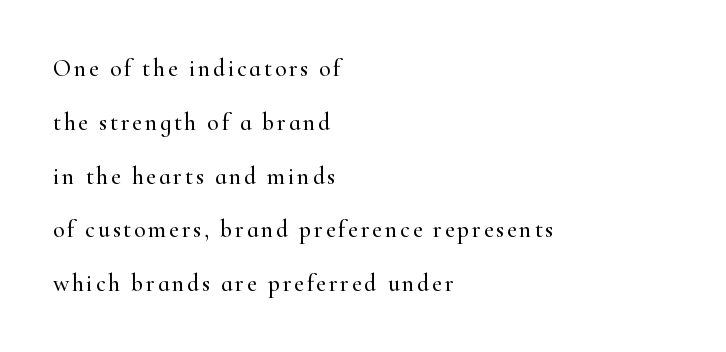
Q: Is the text italic (slanted)? A: No, it is upright.
Q: Is the text underlined? A: No.
Q: How is the paragraph aligned? A: Left-aligned.
Q: Is the spacing between lines tight, normal or loose? A: Loose.
